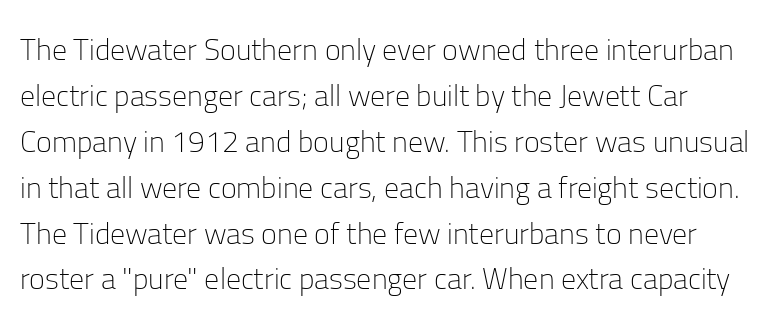
The image shows 30 px light sans-serif type, upright; set normal line spacing (1.53x), normal letter spacing, not underlined; low stroke contrast and a medium x-height.
